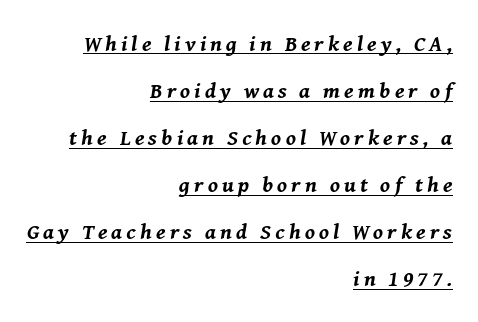
The image shows 22 px bold type, italic (leaning right); set right-aligned, loose line spacing (2.14x), underlined.
